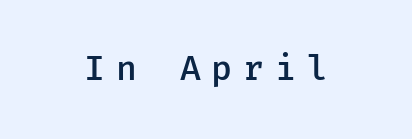
Q: Is the text bold? A: Semi-bold.
Q: Is the text italic (slanted)? A: No, it is upright.
Q: Is the typeface a serif or a sans-serif typeface? A: Sans-serif.
Q: Is the text underlined? A: No.
Q: Is the spacing between letters normal or unusually wide? A: Unusually wide.
Q: Width (condensed, normal, or wide)? A: Normal.
Q: Stroke contrast? A: Low.
Q: x-height? A: Medium.
Q: Monospaced? A: Yes.
